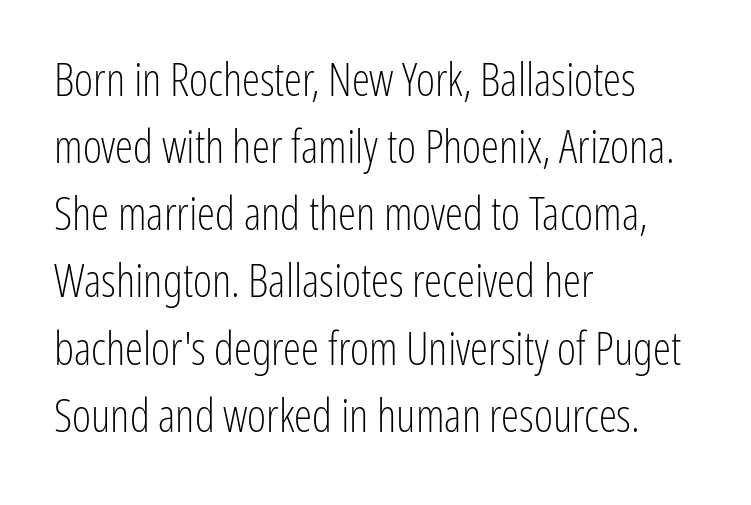
{"serif": "no", "italic": "no", "bold": "no", "weight": "light", "width": "condensed", "stroke_contrast": "low", "x_height": "medium", "monospaced": "no", "underline": "no", "align": "left", "line_spacing": "normal", "line_spacing_ratio": 1.46, "letter_spacing": "normal", "letter_spacing_em": 0.0, "glyph_px": 46}
